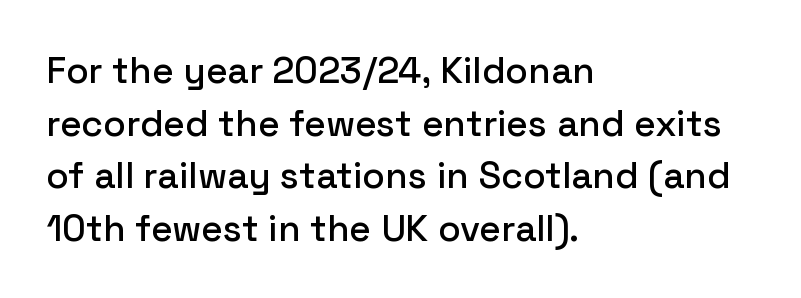
Q: Is the text italic (slanted)? A: No, it is upright.
Q: Is the typeface a serif or a sans-serif typeface? A: Sans-serif.
Q: Is the text underlined? A: No.
Q: How is the paragraph aligned? A: Left-aligned.
Q: Is the spacing between letters normal or unusually wide? A: Normal.
Q: Is the spacing between lines tight, normal or loose? A: Normal.
Q: Width (condensed, normal, or wide)? A: Normal.
Q: Stroke contrast? A: Low.
Q: x-height? A: Medium.
Q: Monospaced? A: No.
